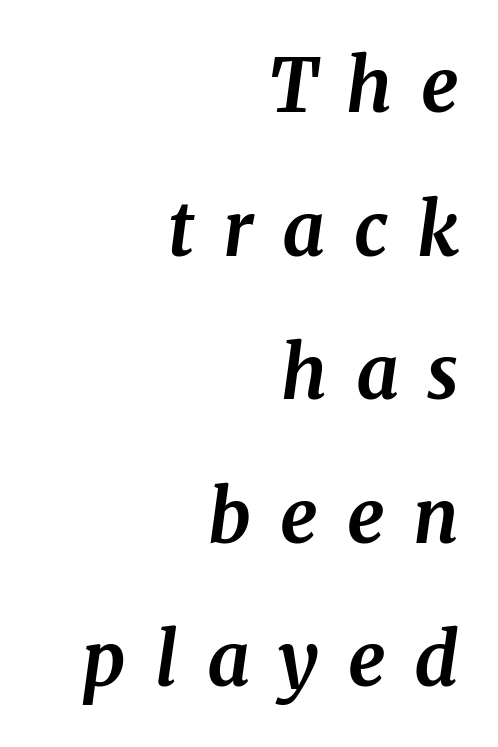
Q: Is the text bold? A: Yes.
Q: Is the text italic (slanted)? A: Yes, it leans right by about 8 degrees.
Q: Is the typeface a serif or a sans-serif typeface? A: Serif.
Q: Is the text underlined? A: No.
Q: How is the paragraph aligned? A: Right-aligned.
Q: Is the spacing between letters normal or unusually wide? A: Unusually wide.
Q: Is the spacing between lines tight, normal or loose? A: Loose.
Q: Width (condensed, normal, or wide)? A: Normal.
Q: Stroke contrast? A: Medium.
Q: x-height? A: Medium.
Q: Monospaced? A: No.
